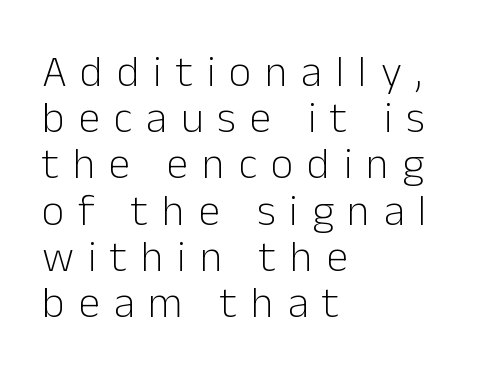
Q: Is the text bold? A: No.
Q: Is the text italic (slanted)? A: No, it is upright.
Q: Is the typeface a serif or a sans-serif typeface? A: Sans-serif.
Q: Is the text underlined? A: No.
Q: How is the paragraph aligned? A: Left-aligned.
Q: Is the spacing between letters normal or unusually wide? A: Unusually wide.
Q: Is the spacing between lines tight, normal or loose? A: Tight.
Q: Width (condensed, normal, or wide)? A: Normal.
Q: Stroke contrast? A: Low.
Q: x-height? A: Medium.
Q: Monospaced? A: No.
